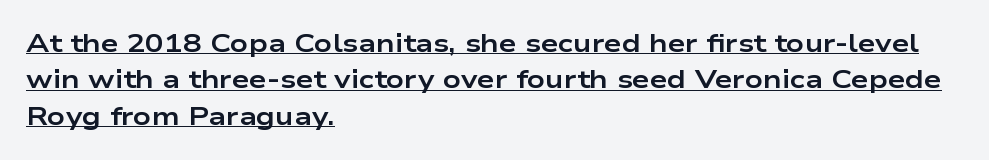
Letter spacing: default. Its strokes are broad and dark, the hallmark of bold type. Layout note: lines flush left. Tall strokes in this sample are plumb rather than angled. Whoever set this chose a conventional vertical rhythm.
